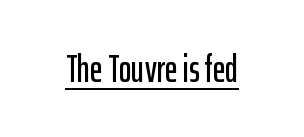
Q: Is the text italic (slanted)? A: No, it is upright.
Q: Is the typeface a serif or a sans-serif typeface? A: Sans-serif.
Q: Is the text underlined? A: Yes.
Q: Is the spacing between letters normal or unusually wide? A: Normal.
Q: Width (condensed, normal, or wide)? A: Condensed.
Q: Stroke contrast? A: Low.
Q: x-height? A: Medium.
Q: Monospaced? A: No.
